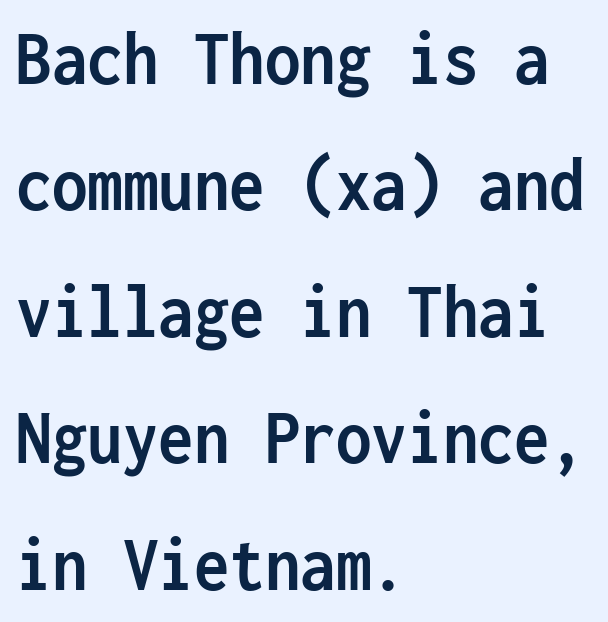
The passage shown stacks its lines at a standard gap. The glyphs are unaccompanied by any horizontal stroke below them. This is heavy type, rendered in bold. Between one letter and the next there's only the usual sliver of space. Does the lettering tilt? It doesn't — this is upright. Notice how the passage keeps a crisp vertical edge on the left only.
